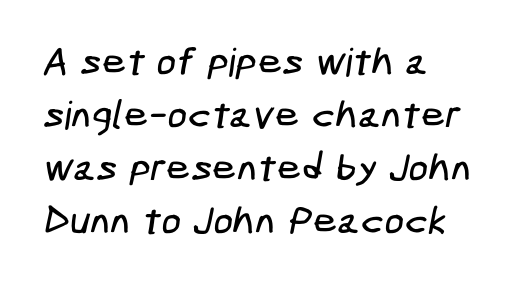
{"serif": "no", "width": "condensed", "stroke_contrast": "low", "x_height": "medium", "underline": "no", "align": "left", "line_spacing": "normal", "line_spacing_ratio": 1.36, "letter_spacing": "normal", "letter_spacing_em": 0.0, "glyph_px": 39}
